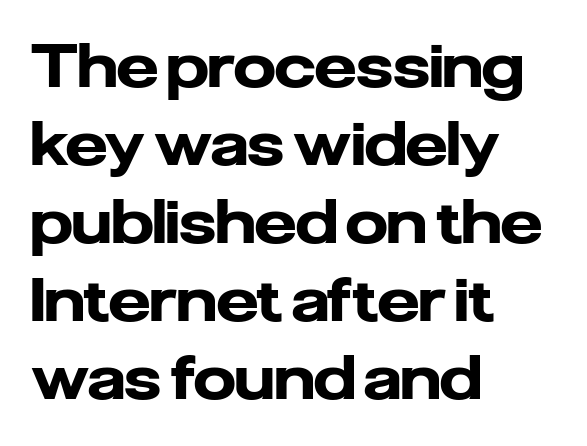
{"serif": "no", "italic": "no", "bold": "yes", "weight": "heavy", "width": "normal", "stroke_contrast": "low", "x_height": "medium", "monospaced": "no", "underline": "no", "align": "left", "line_spacing": "normal", "line_spacing_ratio": 1.32, "letter_spacing": "normal", "letter_spacing_em": 0.0, "glyph_px": 59}
